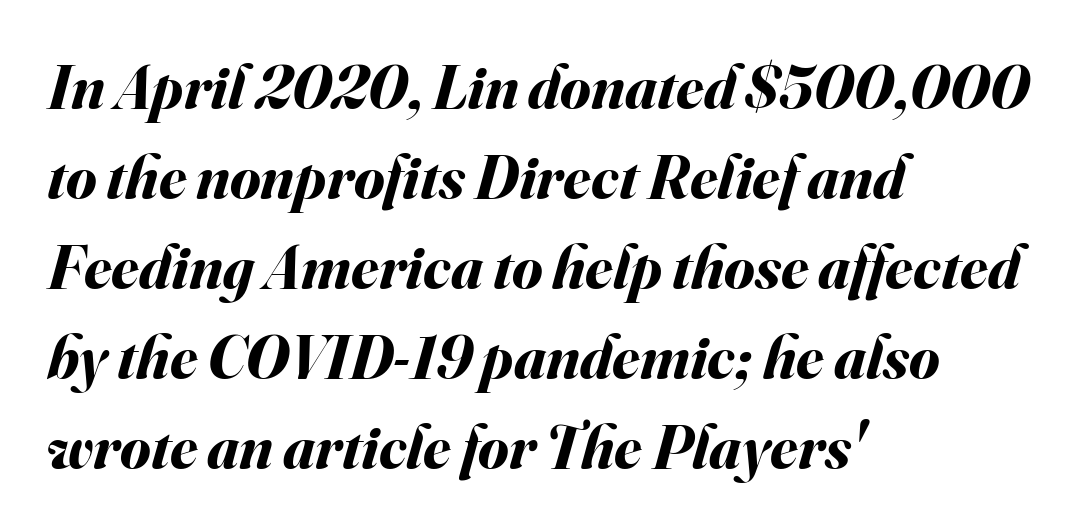
The image shows 62 px bold type, italic (leaning right); set left-aligned, normal line spacing (1.45x), normal letter spacing, not underlined; medium stroke contrast and a small x-height.
